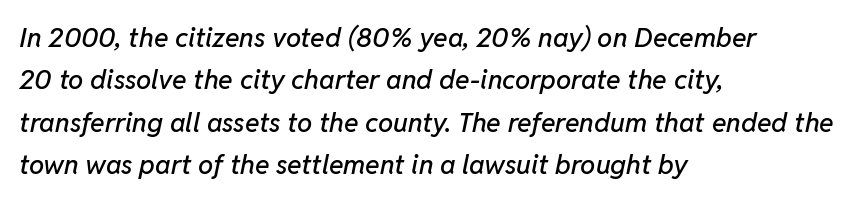
Q: Is the text italic (slanted)? A: Yes, it leans right by about 11 degrees.
Q: Is the text underlined? A: No.
Q: How is the paragraph aligned? A: Left-aligned.
Q: Is the spacing between letters normal or unusually wide? A: Normal.
Q: Is the spacing between lines tight, normal or loose? A: Normal.
